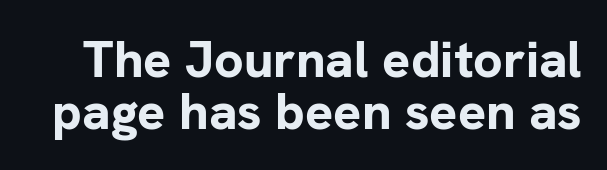
The image shows 52 px bold sans-serif type, upright; set tight line spacing (1.0x), normal letter spacing, not underlined; low stroke contrast and a medium x-height.
